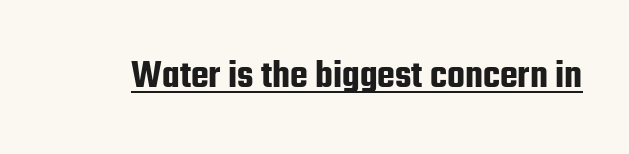
{"serif": "no", "italic": "no", "width": "condensed", "stroke_contrast": "low", "x_height": "medium", "monospaced": "no", "underline": "yes", "letter_spacing": "normal", "letter_spacing_em": 0.0, "glyph_px": 41}
